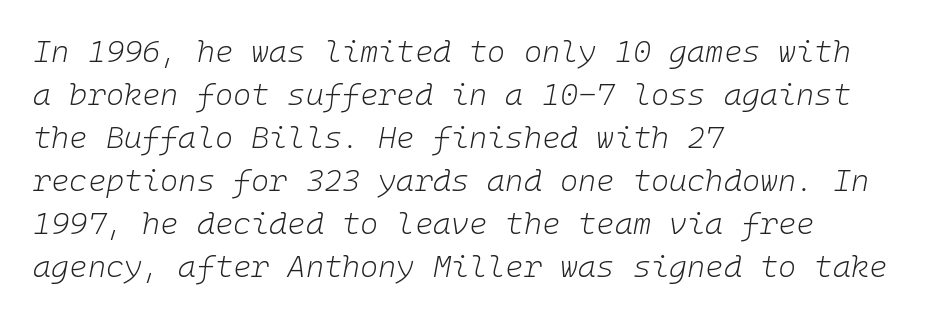
The image shows 31 px light type, italic (leaning right), monospaced; set left-aligned, normal line spacing (1.39x), normal letter spacing, not underlined; low stroke contrast and a medium x-height.
